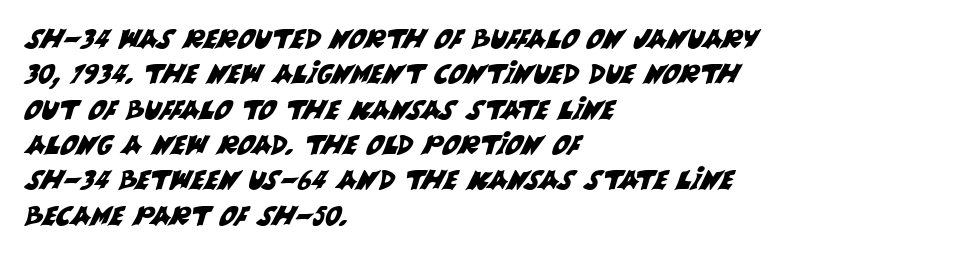
Leftover space on each line is placed entirely after the last word. Short note: letters normally spaced. The zone under the glyphs is completely vacant. What's the leading like? Ordinary, nothing unusual.
